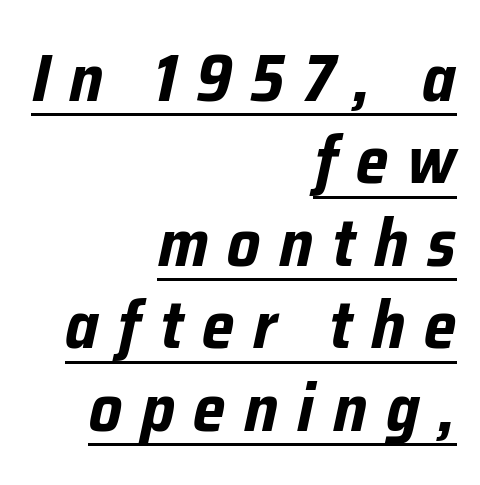
The image shows 67 px bold, condensed type, italic (leaning right); set right-aligned, line spacing 1.23x, unusually wide letter spacing (+0.28 em), underlined; low stroke contrast and a medium x-height.
